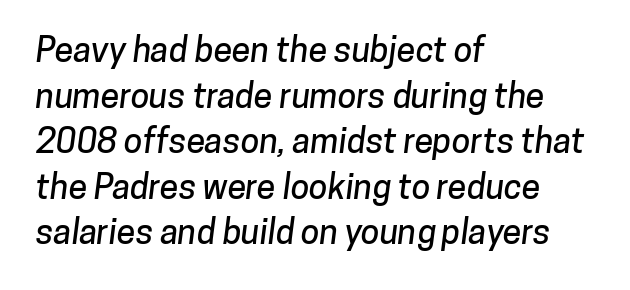
Horizontal bands of white between lines are of average thickness. Nobody touched the tracking dial on this one. The rag falls on the right side of this text block. Varying glyph widths throughout — classic text-font behaviour.
